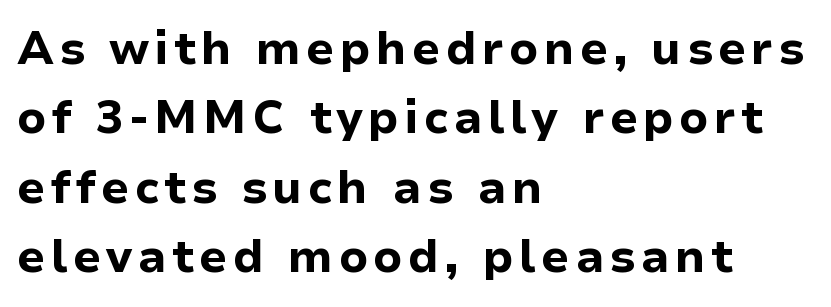
Q: Is the text bold? A: Yes.
Q: Is the text italic (slanted)? A: No, it is upright.
Q: Is the typeface a serif or a sans-serif typeface? A: Sans-serif.
Q: Is the text underlined? A: No.
Q: How is the paragraph aligned? A: Left-aligned.
Q: Is the spacing between lines tight, normal or loose? A: Normal.
Q: Width (condensed, normal, or wide)? A: Normal.
Q: Stroke contrast? A: Low.
Q: x-height? A: Medium.
Q: Monospaced? A: No.
